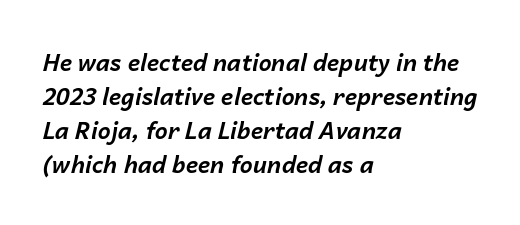
Tracking here is standard; glyphs follow each other at the usual distance. Each row of text sits above clean, open space. Does the copy run flush right? No — it runs flush left. Each glyph is drawn with heavy, bold strokes. Interline gaps are of average width in this sample.
